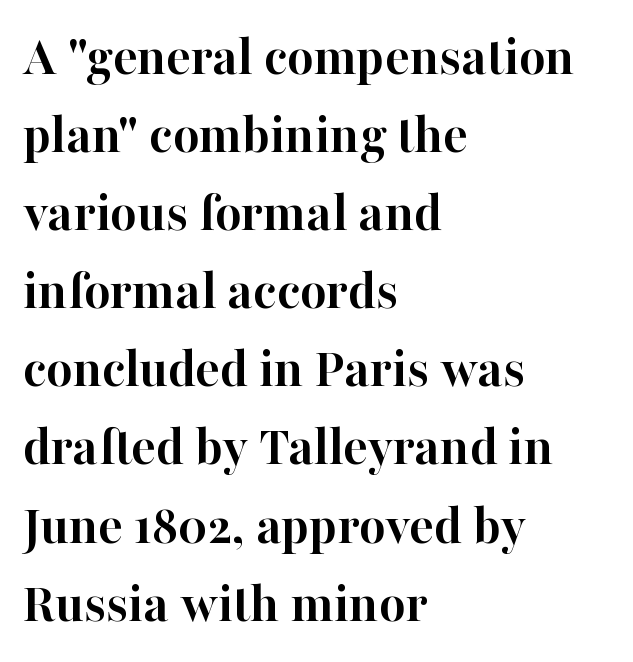
Q: Is the text bold? A: Yes.
Q: Is the text italic (slanted)? A: No, it is upright.
Q: Is the typeface a serif or a sans-serif typeface? A: Serif.
Q: Is the text underlined? A: No.
Q: How is the paragraph aligned? A: Left-aligned.
Q: Is the spacing between letters normal or unusually wide? A: Normal.
Q: Is the spacing between lines tight, normal or loose? A: Normal.
Q: Width (condensed, normal, or wide)? A: Normal.
Q: Stroke contrast? A: High.
Q: x-height? A: Medium.
Q: Monospaced? A: No.
